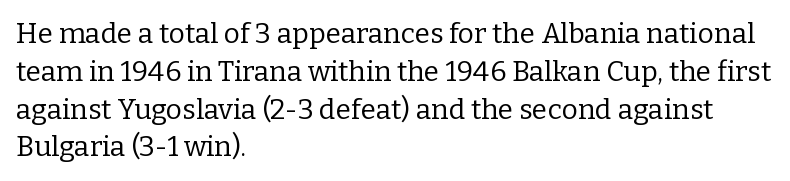
The image shows 28 px regular-weight serif type, upright; set left-aligned, normal line spacing (1.35x), normal letter spacing, not underlined; low stroke contrast and a medium x-height.
